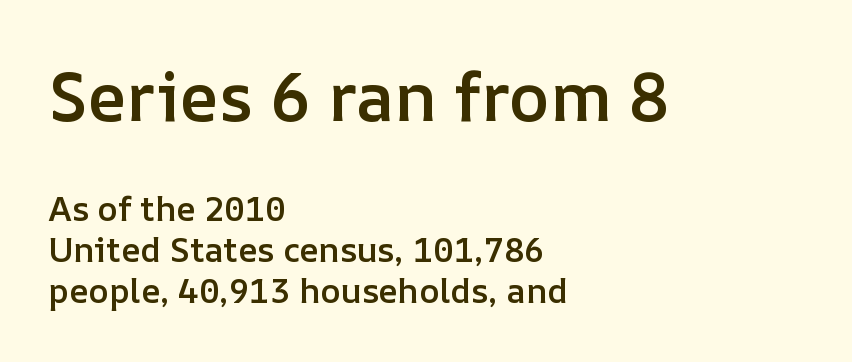
Each row of text sits above clean, open space. Emphasis by weight is partial: semibold. The rendering anchors every line to the left-hand side. Look at the glyph heights: the upper group is clearly the bigger setting.
